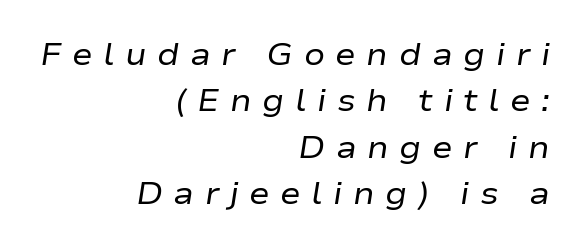
Just letters on the line, the space beneath them empty. The passage shown is typed in a proportional face where columns would drift. Each stroke keeps to a modest, everyday thickness or less. The typography opts for an oblique posture over an upright one. Compared with typical body copy, the letter spacing here is much looser.
